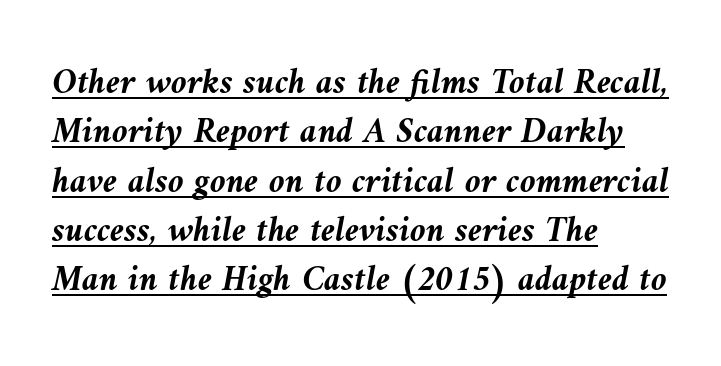
The rendering uses a moderate line-height, typical for paragraphs. Is the letter spacing exaggerated? No — it looks like the ordinary default. Each letter keeps its own natural width here, so spacing adapts to shape. Notice how the passage keeps a crisp vertical edge on the left only.
